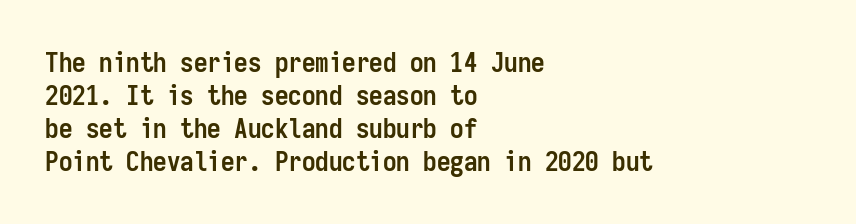
{"italic": "no", "bold": "yes", "underline": "no", "align": "left", "line_spacing_ratio": 1.22, "letter_spacing": "normal", "letter_spacing_em": 0.0, "glyph_px": 27}
